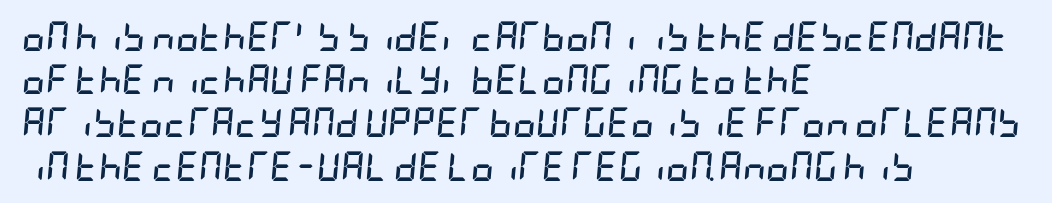
{"italic": "yes", "lean": "right", "slant_degrees": 5, "bold": "yes", "weight": "semibold", "width": "condensed", "stroke_contrast": "low", "x_height": "large", "underline": "no", "align": "left", "line_spacing": "normal", "line_spacing_ratio": 1.49, "letter_spacing": "normal", "letter_spacing_em": 0.0, "glyph_px": 29}
